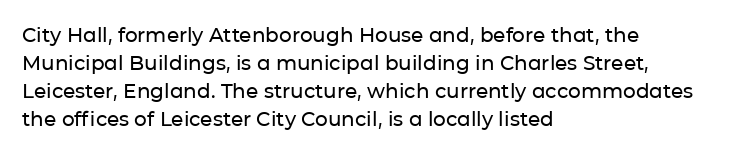
{"italic": "no", "underline": "no", "align": "left", "line_spacing": "normal", "line_spacing_ratio": 1.4, "letter_spacing": "normal", "letter_spacing_em": 0.0, "glyph_px": 20}
